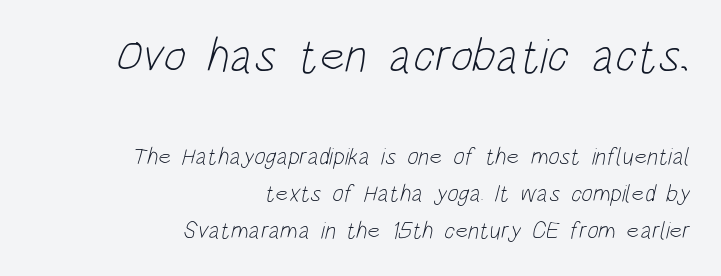
The image shows 48 px light, condensed sans-serif type; set right-aligned, normal line spacing (1.54x), normal letter spacing, not underlined; the first (top) block is 2.0x larger; low stroke contrast and a large x-height.
